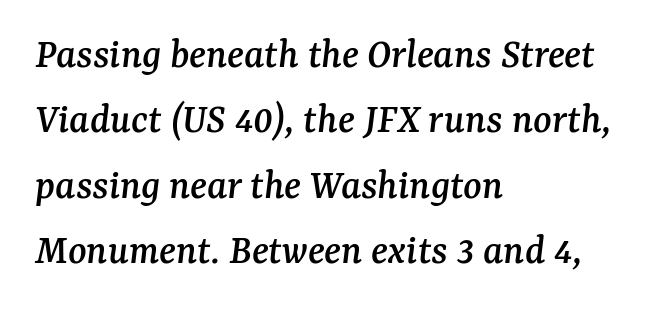
Q: Is the text italic (slanted)? A: Yes, it leans right by about 7 degrees.
Q: Is the typeface a serif or a sans-serif typeface? A: Serif.
Q: Is the text underlined? A: No.
Q: How is the paragraph aligned? A: Left-aligned.
Q: Is the spacing between letters normal or unusually wide? A: Normal.
Q: Is the spacing between lines tight, normal or loose? A: Normal.
Q: Width (condensed, normal, or wide)? A: Normal.
Q: Stroke contrast? A: Medium.
Q: x-height? A: Medium.
Q: Monospaced? A: No.
